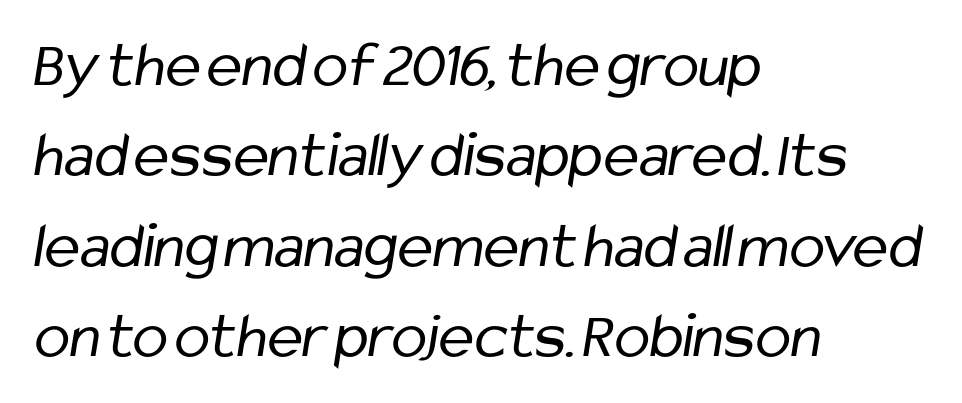
Q: Is the text bold? A: No.
Q: Is the typeface a serif or a sans-serif typeface? A: Sans-serif.
Q: Is the text underlined? A: No.
Q: How is the paragraph aligned? A: Left-aligned.
Q: Is the spacing between letters normal or unusually wide? A: Normal.
Q: Is the spacing between lines tight, normal or loose? A: Normal.
Q: Width (condensed, normal, or wide)? A: Condensed.
Q: Stroke contrast? A: Low.
Q: x-height? A: Medium.
Q: Monospaced? A: No.
